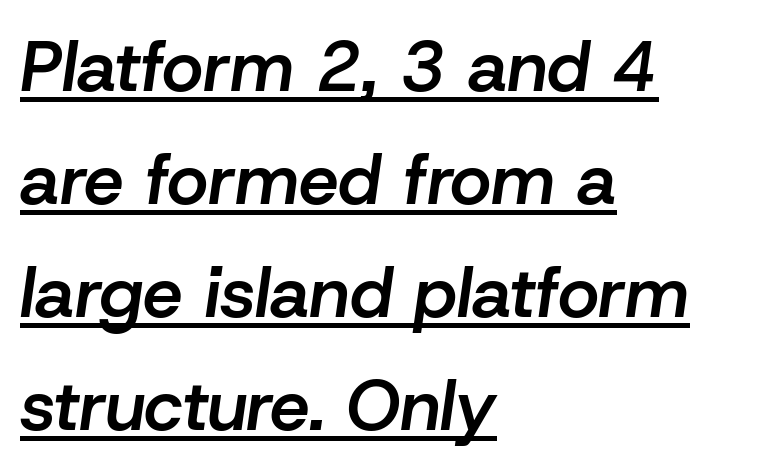
The image shows 71 px semibold type, italic (leaning right); set left-aligned, normal line spacing (1.59x), normal letter spacing, underlined; low stroke contrast and a medium x-height.
